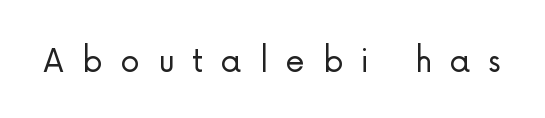
Q: Is the text bold? A: No.
Q: Is the text italic (slanted)? A: No, it is upright.
Q: Is the typeface a serif or a sans-serif typeface? A: Sans-serif.
Q: Is the text underlined? A: No.
Q: Is the spacing between letters normal or unusually wide? A: Unusually wide.
Q: Width (condensed, normal, or wide)? A: Normal.
Q: Stroke contrast? A: Low.
Q: x-height? A: Medium.
Q: Monospaced? A: No.
